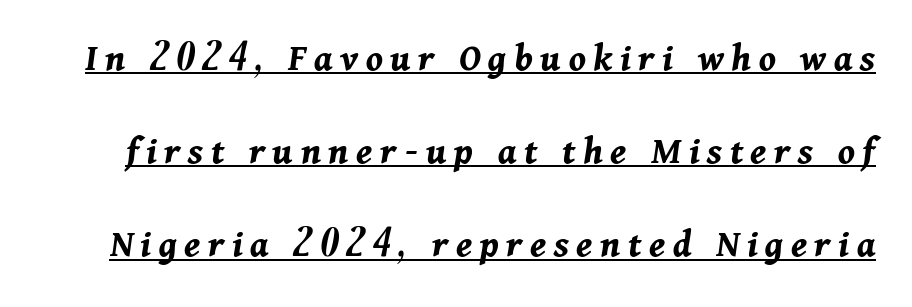
{"italic": "yes", "lean": "right", "slant_degrees": 11, "bold": "yes", "weight": "bold", "width": "normal", "stroke_contrast": "medium", "x_height": "medium", "monospaced": "no", "underline": "yes", "line_spacing": "loose", "line_spacing_ratio": 2.33, "glyph_px": 40}
